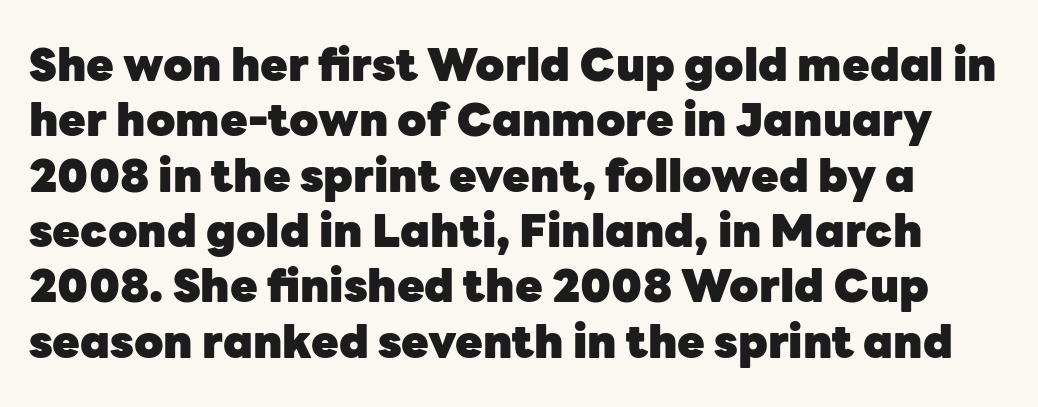
Rendered with straight, roman letterforms. A typesetter would call this proportional, since set widths differ per character. This rendering employs a face without finishing strokes, i.e., a sans-serif. Has an underline been added? It has not.
